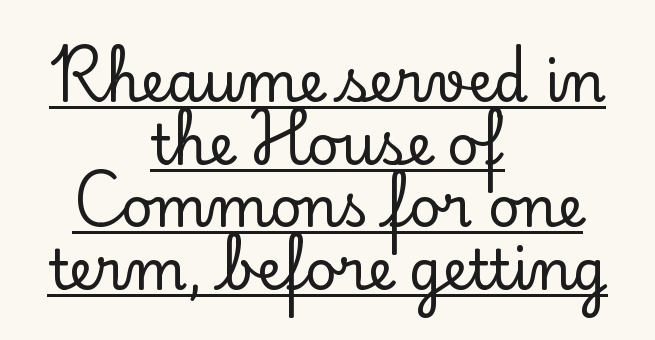
The lettering stays uniformly vertical, giving the passage a roman look. Descenders here cross a horizontal rule under the line. Varying glyph widths throughout — classic text-font behaviour. You could call the tracking neutral — neither tight nor loose. The lines in this sample share a center point and differ in where they start and stop. This sample uses a serif face.
